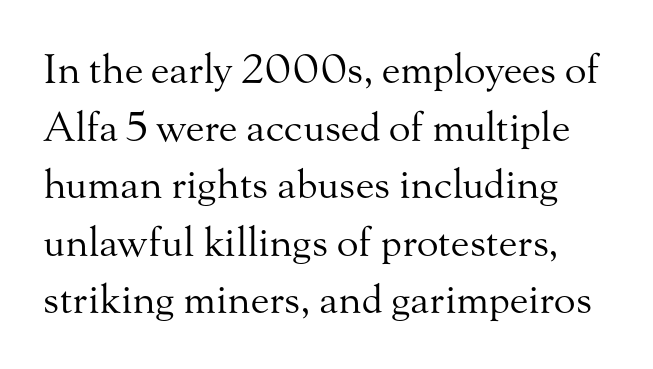
Q: Is the text bold? A: No.
Q: Is the text italic (slanted)? A: No, it is upright.
Q: Is the typeface a serif or a sans-serif typeface? A: Serif.
Q: Is the text underlined? A: No.
Q: Is the spacing between letters normal or unusually wide? A: Normal.
Q: Is the spacing between lines tight, normal or loose? A: Normal.
Q: Width (condensed, normal, or wide)? A: Normal.
Q: Stroke contrast? A: Medium.
Q: x-height? A: Small.
Q: Monospaced? A: No.
